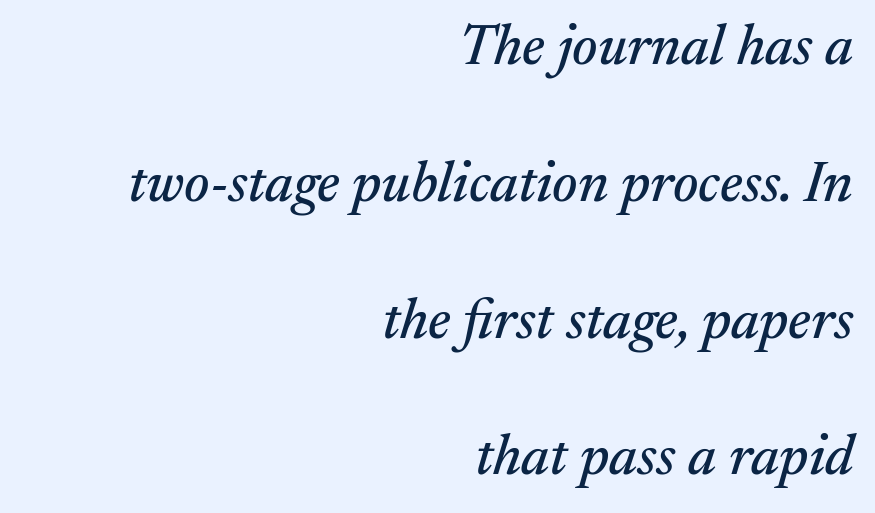
The image shows 57 px serif type, italic (leaning right); set right-aligned, loose line spacing (2.4x), normal letter spacing, not underlined; medium stroke contrast and a medium x-height.
